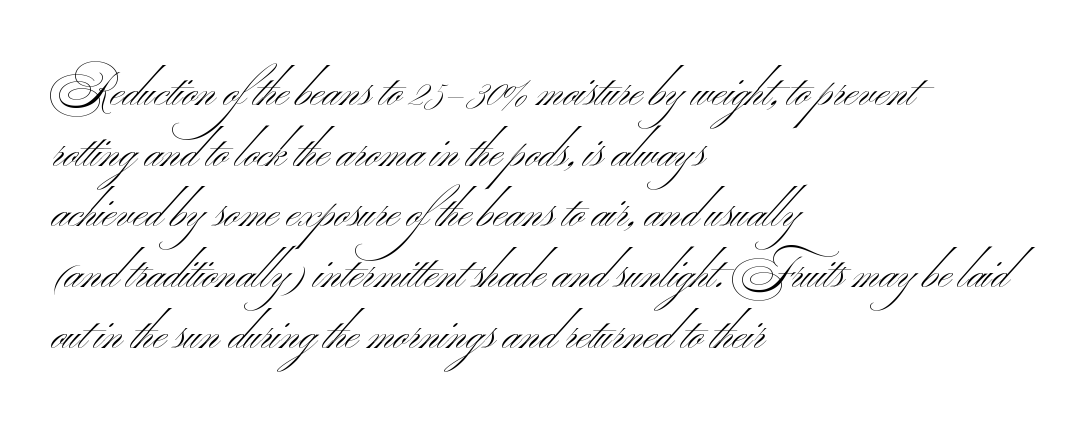
The image shows 46 px light, wide sans-serif type; set left-aligned, normal line spacing (1.32x), normal letter spacing, not underlined; medium stroke contrast and a small x-height.
